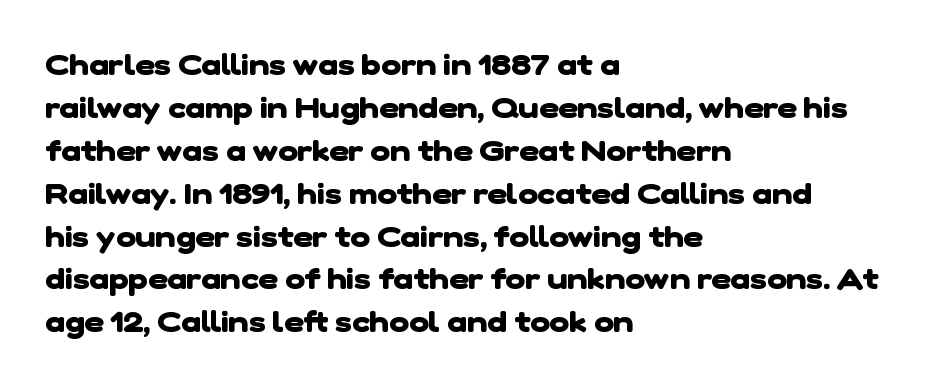
Q: Is the text bold? A: Yes.
Q: Is the typeface a serif or a sans-serif typeface? A: Sans-serif.
Q: Is the text underlined? A: No.
Q: How is the paragraph aligned? A: Left-aligned.
Q: Is the spacing between letters normal or unusually wide? A: Normal.
Q: Is the spacing between lines tight, normal or loose? A: Normal.
Q: Width (condensed, normal, or wide)? A: Normal.
Q: Stroke contrast? A: Low.
Q: x-height? A: Medium.
Q: Monospaced? A: No.
